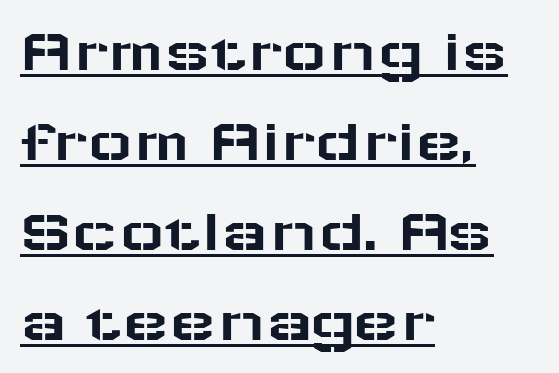
The rendering keeps characters at their native spacing. Visually the block forms a straight wall on the left and a jagged coastline on the right. The vertical gap from one line to the next is medium. Posture: upright roman. Character widths vary here, with narrow letters taking less room than wide ones. Descenders here cross a horizontal rule under the line.
